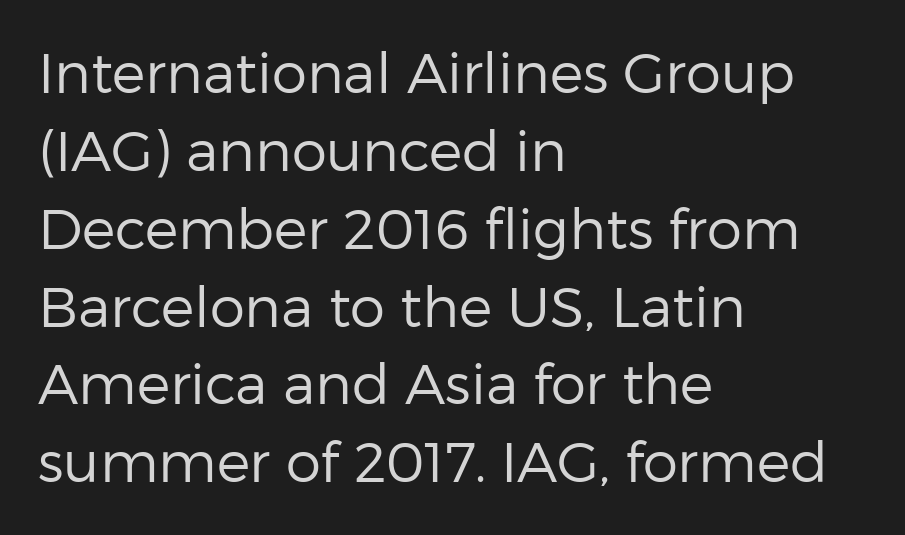
The image shows 56 px regular-weight sans-serif type, upright; set left-aligned, normal line spacing (1.39x), normal letter spacing, not underlined; low stroke contrast and a medium x-height.
